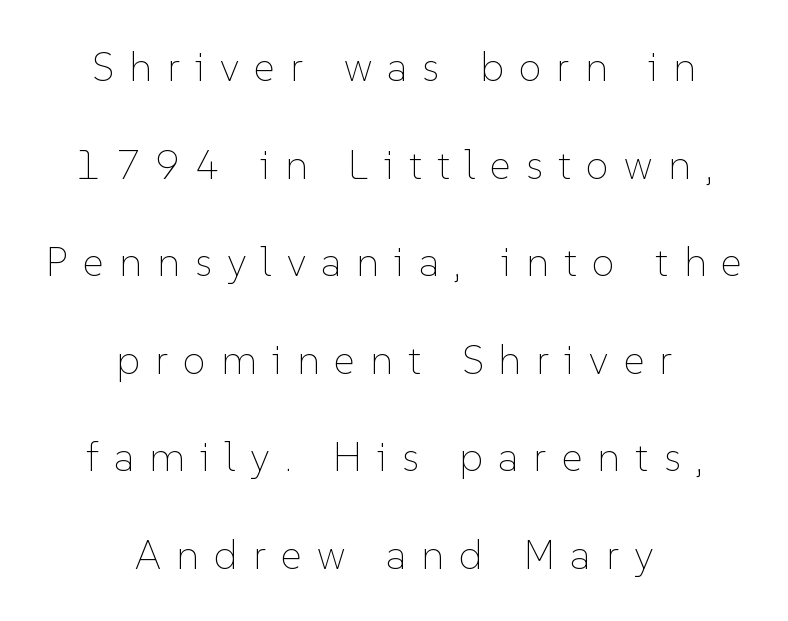
Q: Is the text bold? A: No.
Q: Is the text italic (slanted)? A: No, it is upright.
Q: Is the text underlined? A: No.
Q: How is the paragraph aligned? A: Centered.
Q: Is the spacing between letters normal or unusually wide? A: Unusually wide.
Q: Is the spacing between lines tight, normal or loose? A: Loose.
Q: Width (condensed, normal, or wide)? A: Normal.
Q: Stroke contrast? A: Low.
Q: x-height? A: Medium.
Q: Monospaced? A: No.
